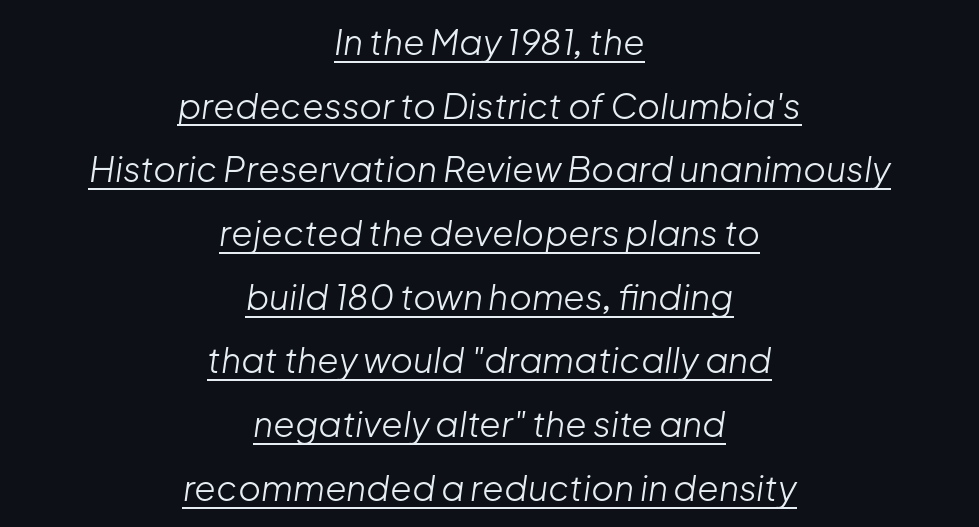
Q: Is the text bold? A: No.
Q: Is the text italic (slanted)? A: Yes, it leans right by about 8 degrees.
Q: Is the text underlined? A: Yes.
Q: How is the paragraph aligned? A: Centered.
Q: Is the spacing between letters normal or unusually wide? A: Normal.
Q: Width (condensed, normal, or wide)? A: Normal.
Q: Stroke contrast? A: Low.
Q: x-height? A: Medium.
Q: Monospaced? A: No.
